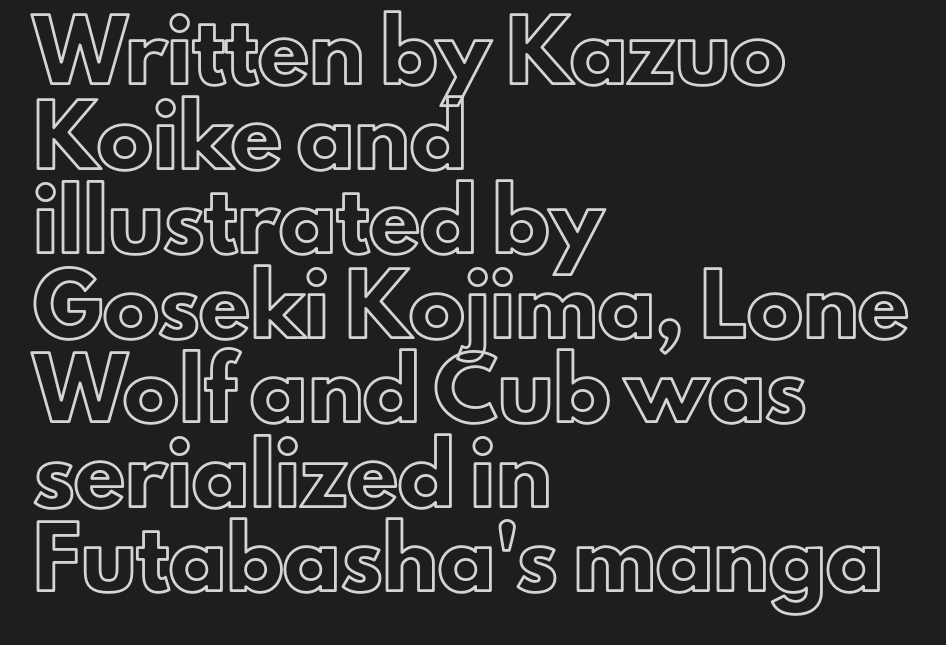
Q: Is the text italic (slanted)? A: No, it is upright.
Q: Is the text underlined? A: No.
Q: How is the paragraph aligned? A: Left-aligned.
Q: Is the spacing between letters normal or unusually wide? A: Normal.
Q: Is the spacing between lines tight, normal or loose? A: Normal.
Q: Width (condensed, normal, or wide)? A: Normal.
Q: x-height? A: Small.
Q: Monospaced? A: No.
